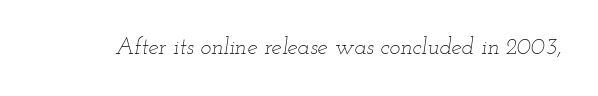
Q: Is the text bold? A: No.
Q: Is the text italic (slanted)? A: Yes, it leans right by about 12 degrees.
Q: Is the text underlined? A: No.
Q: Is the spacing between letters normal or unusually wide? A: Normal.
